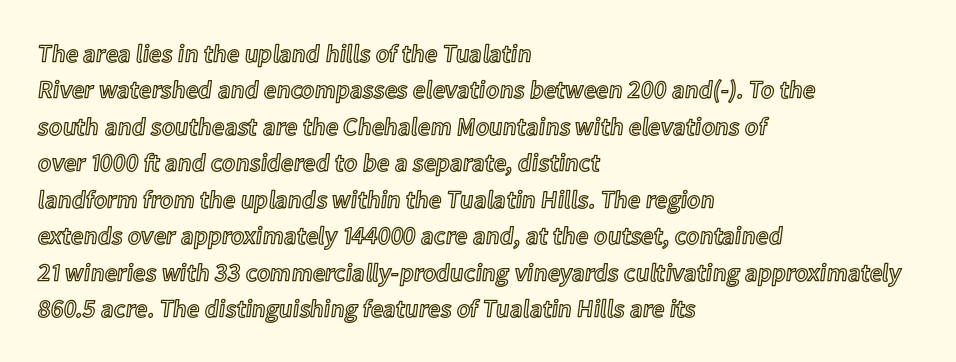
{"underline": "no", "align": "left", "line_spacing": "normal", "line_spacing_ratio": 1.46, "letter_spacing": "normal", "letter_spacing_em": 0.0, "glyph_px": 25}
